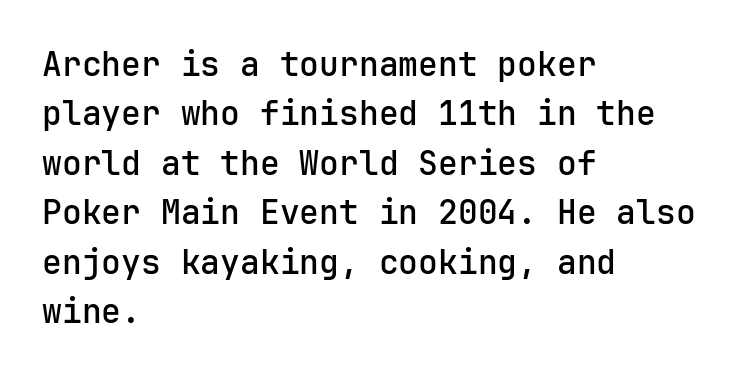
Q: Is the text italic (slanted)? A: No, it is upright.
Q: Is the typeface a serif or a sans-serif typeface? A: Sans-serif.
Q: Is the text underlined? A: No.
Q: How is the paragraph aligned? A: Left-aligned.
Q: Is the spacing between letters normal or unusually wide? A: Normal.
Q: Is the spacing between lines tight, normal or loose? A: Normal.
Q: Width (condensed, normal, or wide)? A: Normal.
Q: Stroke contrast? A: Low.
Q: x-height? A: Medium.
Q: Monospaced? A: Yes.
